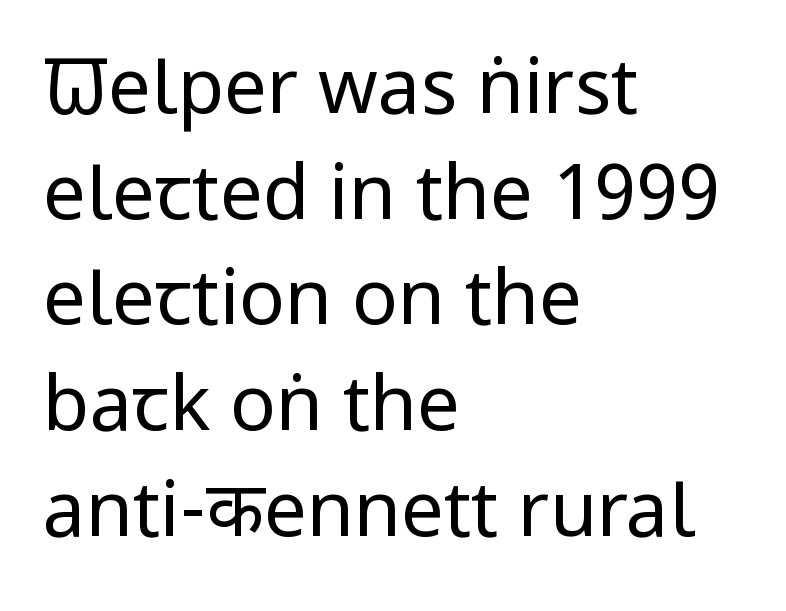
Q: Is the text bold? A: No.
Q: Is the text italic (slanted)? A: No, it is upright.
Q: Is the typeface a serif or a sans-serif typeface? A: Sans-serif.
Q: Is the text underlined? A: No.
Q: How is the paragraph aligned? A: Left-aligned.
Q: Is the spacing between letters normal or unusually wide? A: Normal.
Q: Is the spacing between lines tight, normal or loose? A: Normal.
Q: Width (condensed, normal, or wide)? A: Condensed.
Q: Stroke contrast? A: Low.
Q: x-height? A: Large.
Q: Monospaced? A: No.
